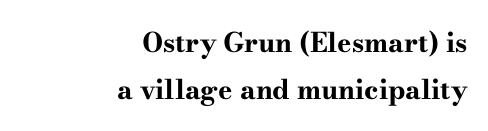
The image shows 27 px bold type, upright; set right-aligned, line spacing 1.73x, normal letter spacing, not underlined.
